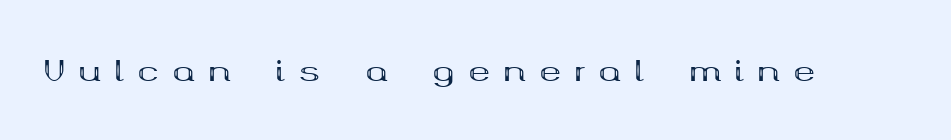
The image shows 29 px bold, wide serif type, upright; set unusually wide letter spacing (+0.47 em), not underlined; medium stroke contrast and a medium x-height.
